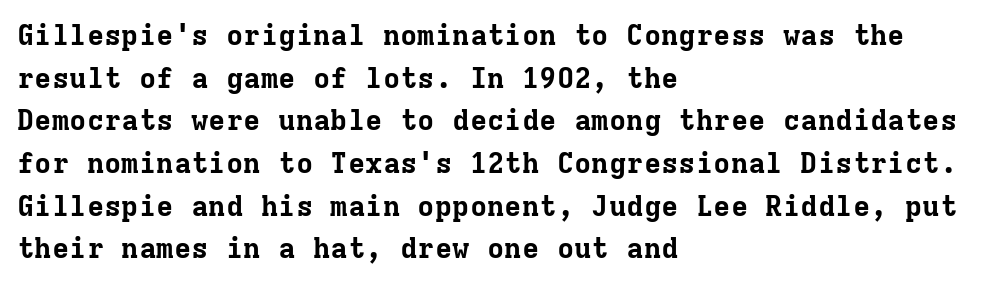
Q: Is the text bold? A: Yes.
Q: Is the text italic (slanted)? A: No, it is upright.
Q: Is the typeface a serif or a sans-serif typeface? A: Serif.
Q: Is the text underlined? A: No.
Q: How is the paragraph aligned? A: Left-aligned.
Q: Is the spacing between letters normal or unusually wide? A: Normal.
Q: Is the spacing between lines tight, normal or loose? A: Normal.
Q: Width (condensed, normal, or wide)? A: Normal.
Q: Stroke contrast? A: Low.
Q: x-height? A: Medium.
Q: Monospaced? A: Yes.
